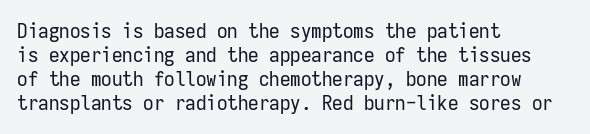
{"italic": "no", "bold": "no", "underline": "no", "align": "left", "line_spacing": "tight", "line_spacing_ratio": 1.15, "letter_spacing": "normal", "letter_spacing_em": 0.0, "glyph_px": 21}
